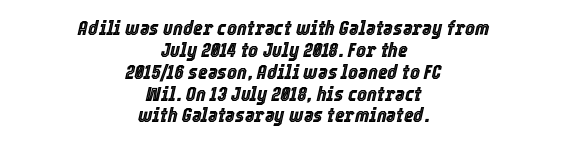
Q: Is the text italic (slanted)? A: Yes, it leans right by about 12 degrees.
Q: Is the text underlined? A: No.
Q: How is the paragraph aligned? A: Centered.
Q: Is the spacing between letters normal or unusually wide? A: Normal.
Q: Is the spacing between lines tight, normal or loose? A: Tight.
